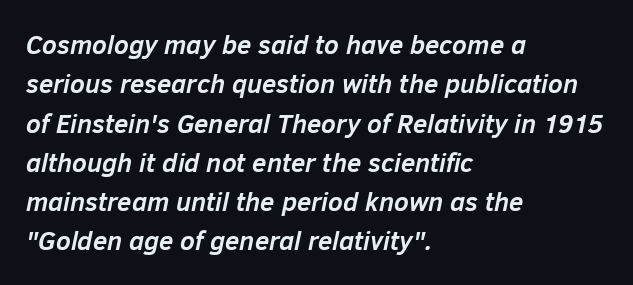
{"italic": "yes", "lean": "right", "slant_degrees": 12, "bold": "yes", "underline": "no", "align": "left", "line_spacing": "normal", "line_spacing_ratio": 1.51, "letter_spacing": "normal", "letter_spacing_em": 0.0, "glyph_px": 26}
